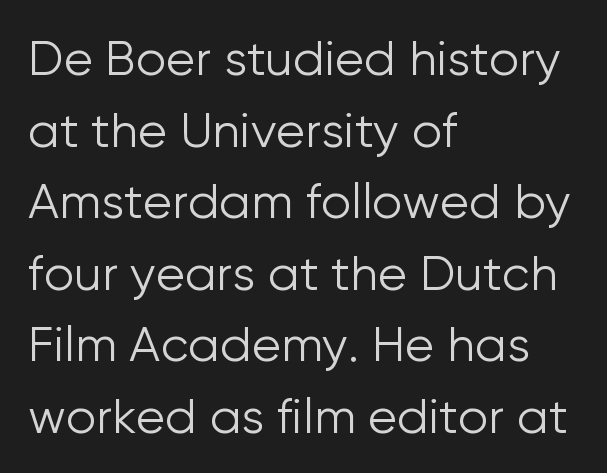
{"serif": "no", "italic": "no", "bold": "no", "weight": "light", "width": "normal", "stroke_contrast": "low", "x_height": "medium", "monospaced": "no", "underline": "no", "align": "left", "line_spacing": "normal", "line_spacing_ratio": 1.49, "letter_spacing": "normal", "letter_spacing_em": 0.0, "glyph_px": 48}
